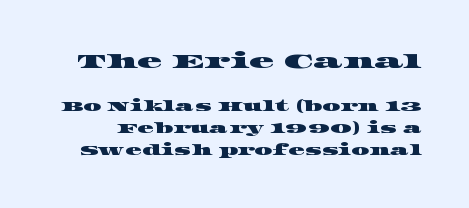
{"underline": "no", "line_spacing": "normal", "line_spacing_ratio": 1.58, "letter_spacing": "normal", "letter_spacing_em": 0.0, "larger_block": "first", "size_ratio": 1.5, "glyph_px": 21}
